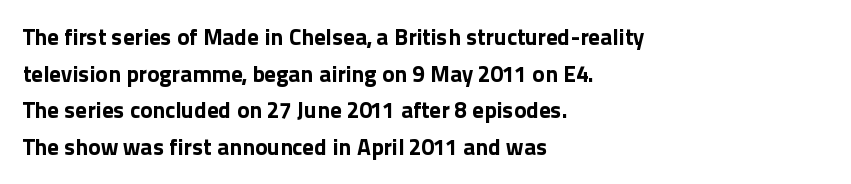
Q: Is the text bold? A: Yes.
Q: Is the text italic (slanted)? A: No, it is upright.
Q: Is the text underlined? A: No.
Q: How is the paragraph aligned? A: Left-aligned.
Q: Is the spacing between letters normal or unusually wide? A: Normal.
Q: Is the spacing between lines tight, normal or loose? A: Normal.
